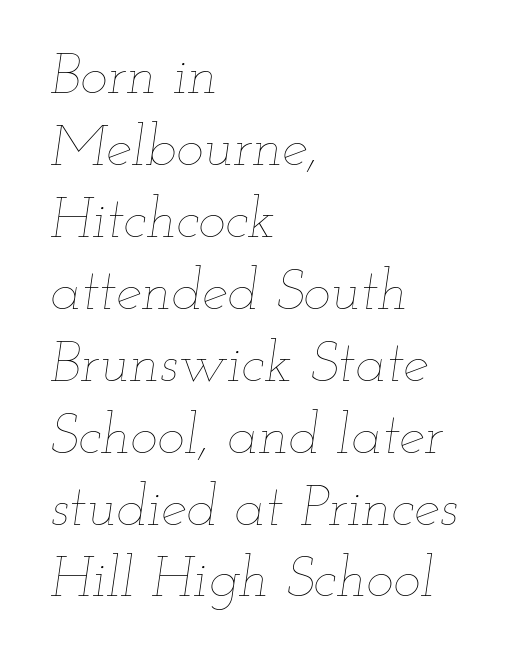
Character widths vary here, with narrow letters taking less room than wide ones. The letters are slanted; this is an italic face. Letter spacing: default. The string is rendered with underlining switched off.
